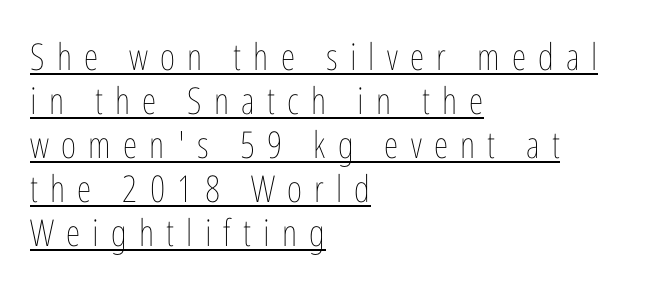
Q: Is the text bold? A: No.
Q: Is the text italic (slanted)? A: No, it is upright.
Q: Is the text underlined? A: Yes.
Q: How is the paragraph aligned? A: Left-aligned.
Q: Is the spacing between letters normal or unusually wide? A: Unusually wide.
Q: Width (condensed, normal, or wide)? A: Condensed.
Q: Stroke contrast? A: Low.
Q: x-height? A: Medium.
Q: Monospaced? A: No.
